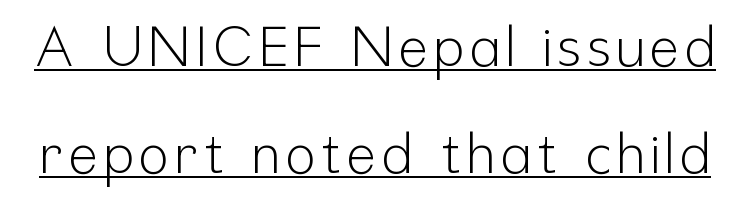
The image shows 55 px light, condensed sans-serif type, upright; set loose line spacing (1.94x), underlined; low stroke contrast and a medium x-height.
